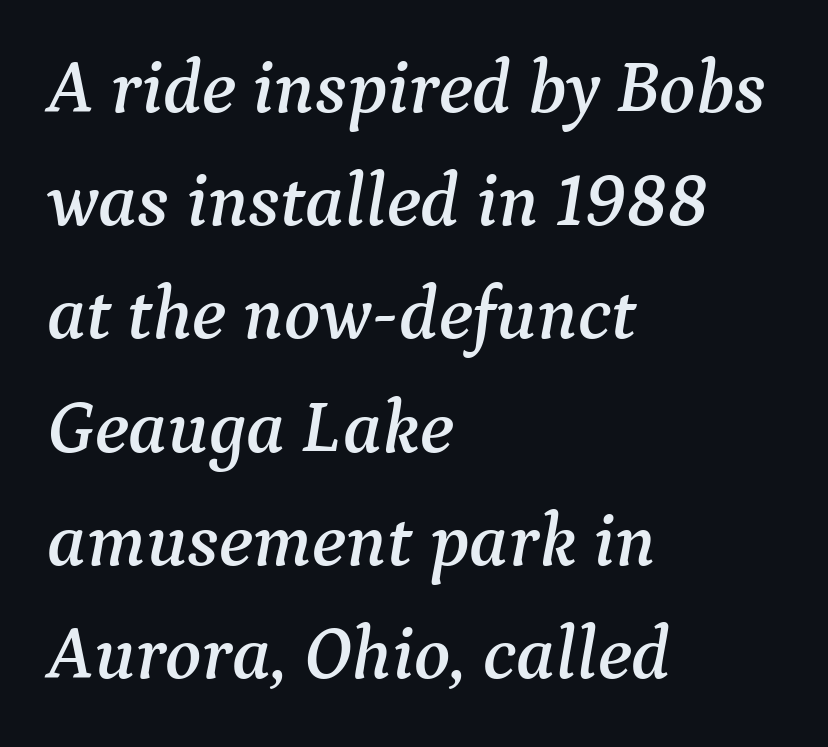
Q: Is the text italic (slanted)? A: Yes, it leans right by about 9 degrees.
Q: Is the typeface a serif or a sans-serif typeface? A: Serif.
Q: Is the text underlined? A: No.
Q: How is the paragraph aligned? A: Left-aligned.
Q: Is the spacing between letters normal or unusually wide? A: Normal.
Q: Is the spacing between lines tight, normal or loose? A: Normal.
Q: Width (condensed, normal, or wide)? A: Normal.
Q: Stroke contrast? A: Medium.
Q: x-height? A: Medium.
Q: Monospaced? A: No.
